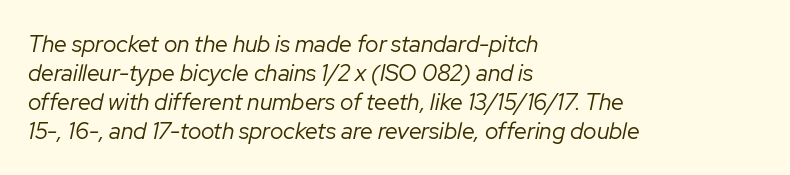
The image shows 23 px text type, italic (leaning right); set left-aligned, normal line spacing (1.26x), normal letter spacing, not underlined.
